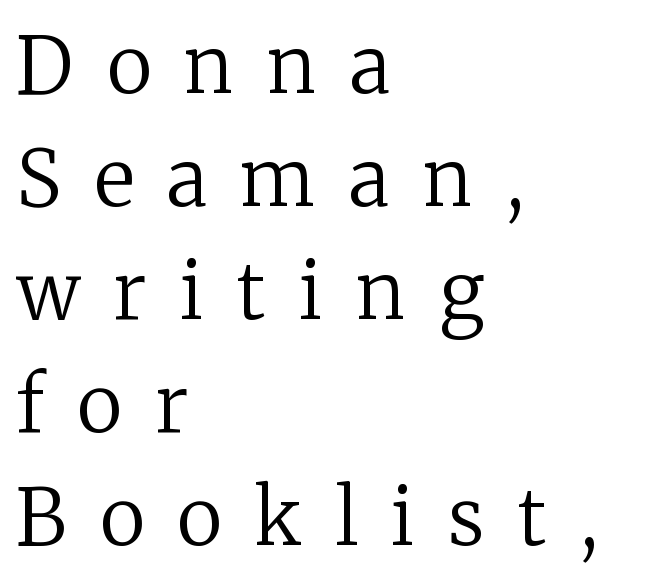
{"serif": "yes", "italic": "no", "bold": "no", "weight": "regular", "width": "normal", "stroke_contrast": "low", "x_height": "medium", "monospaced": "no", "underline": "no", "align": "left", "line_spacing": "normal", "line_spacing_ratio": 1.45, "letter_spacing": "wide", "letter_spacing_em": 0.43, "glyph_px": 78}
